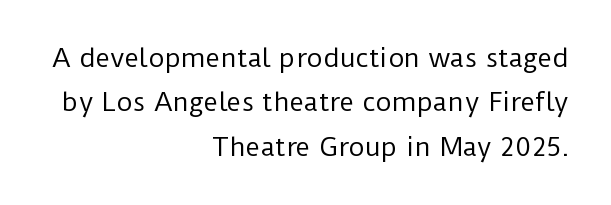
Q: Is the text bold? A: No.
Q: Is the text italic (slanted)? A: No, it is upright.
Q: Is the text underlined? A: No.
Q: How is the paragraph aligned? A: Right-aligned.
Q: Is the spacing between letters normal or unusually wide? A: Normal.
